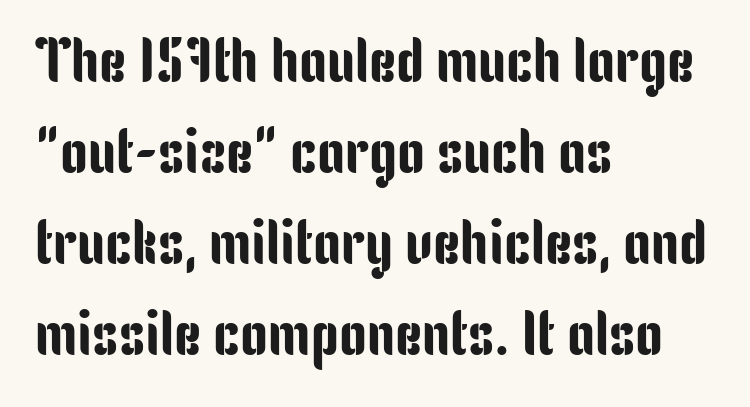
The tracking reads as untouched default to a designer's eye. Normally led — the rows are evenly, conventionally spaced. Glance below the letters and you will spot only blank space. The rendering shows plain stroke endings on the letterforms — a sans-serif design.
